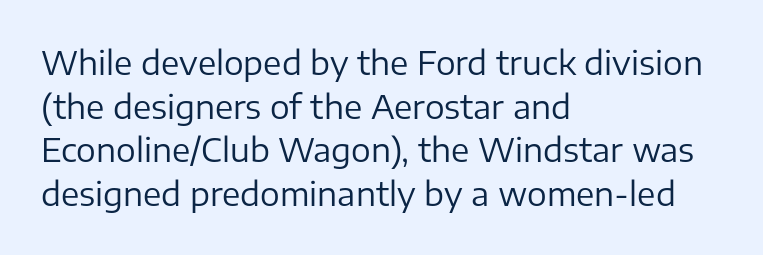
Q: Is the text bold? A: No.
Q: Is the text italic (slanted)? A: No, it is upright.
Q: Is the typeface a serif or a sans-serif typeface? A: Sans-serif.
Q: Is the text underlined? A: No.
Q: How is the paragraph aligned? A: Left-aligned.
Q: Is the spacing between letters normal or unusually wide? A: Normal.
Q: Is the spacing between lines tight, normal or loose? A: Normal.
Q: Width (condensed, normal, or wide)? A: Normal.
Q: Stroke contrast? A: Low.
Q: x-height? A: Medium.
Q: Monospaced? A: No.
